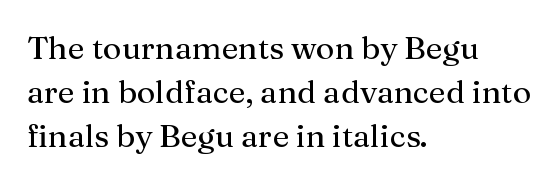
{"serif": "yes", "italic": "no", "bold": "no", "weight": "regular", "width": "normal", "stroke_contrast": "medium", "x_height": "medium", "monospaced": "no", "underline": "no", "align": "left", "line_spacing": "normal", "line_spacing_ratio": 1.37, "letter_spacing": "normal", "letter_spacing_em": 0.0, "glyph_px": 32}
